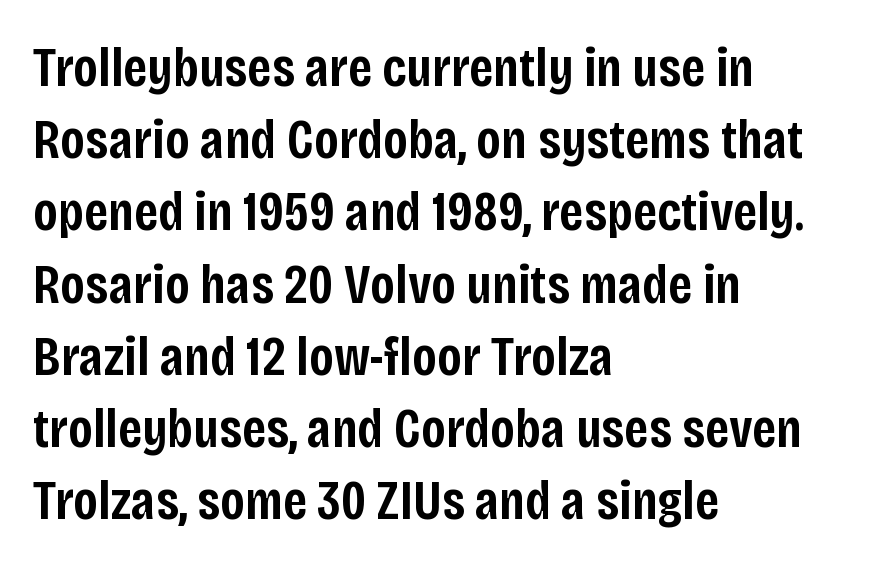
Underlining? Definitely not there. Between one letter and the next there's only the usual sliver of space. All the whitespace from short lines collects on the right. Ascenders rise straight up at ninety degrees.
